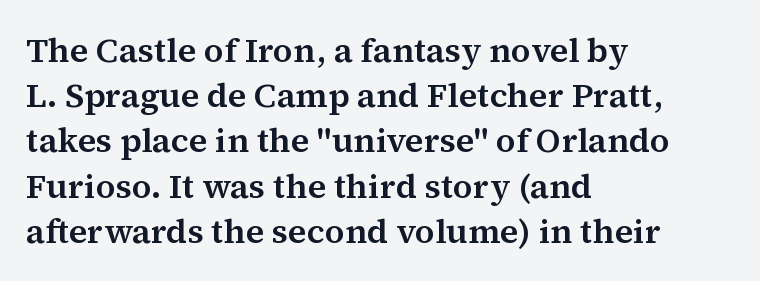
Every row of glyphs begins at an identical x-position on the left. Normally led — the rows are evenly, conventionally spaced. This sample uses a serif face. Looks like regular typesetting: each glyph gets only the width it needs.
